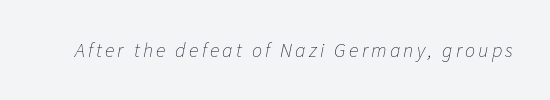
A light-to-regular cut is what we see here. Would a proofreader flag this as italicized? Yes. Glance below the letters and you will spot only blank space.
